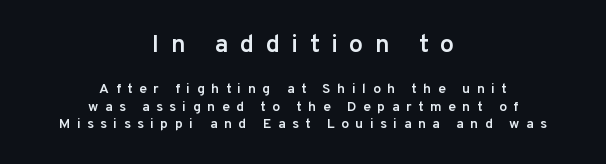
The rendering inserts visible extra space after every character. Neither beginnings nor endings align; midpoints do. Lines of text with bare space underneath. The sample has been set in demibold, a notch under bold. Honestly, the row spacing looks completely unremarkable.
